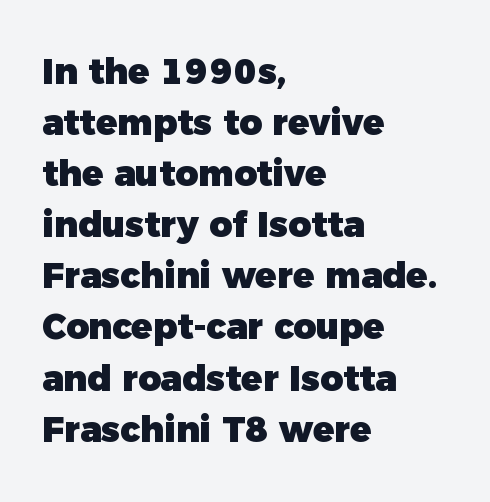
The image shows 35 px heavy sans-serif type; set left-aligned, normal line spacing (1.46x), normal letter spacing, not underlined; a medium x-height.
